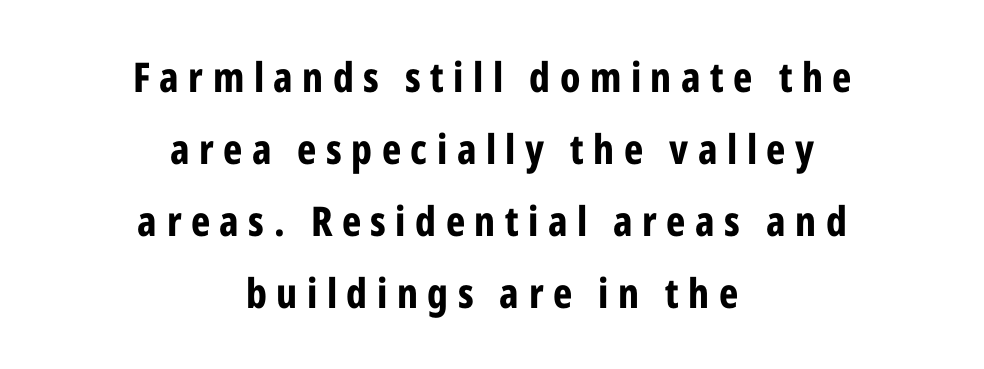
The image shows 41 px bold, condensed sans-serif type, upright; set centered, line spacing 1.76x, unusually wide letter spacing (+0.23 em), not underlined; low stroke contrast and a medium x-height.
